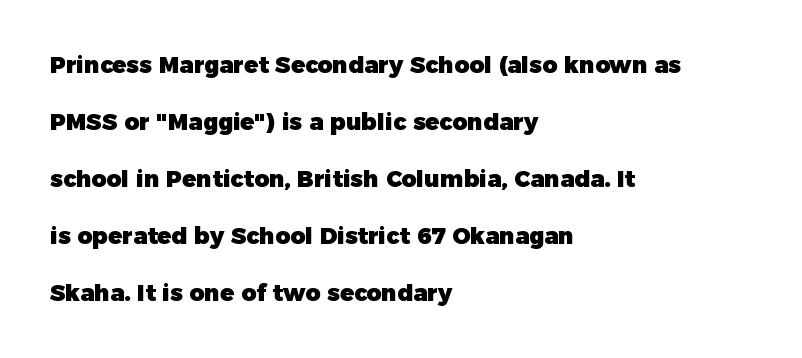
Rendered with straight, roman letterforms. Successive baselines arrive slowly, with a big drop between each. A student would call this left alignment; a typographer would say flush left, rag right. Does the weight exceed regular? Yes, all the way to bold.
